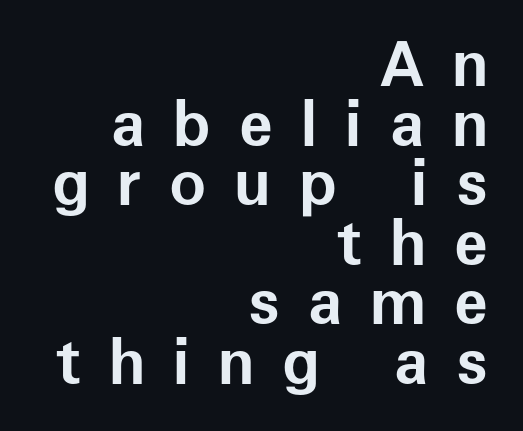
Q: Is the text bold? A: Yes.
Q: Is the text italic (slanted)? A: No, it is upright.
Q: Is the typeface a serif or a sans-serif typeface? A: Sans-serif.
Q: Is the text underlined? A: No.
Q: How is the paragraph aligned? A: Right-aligned.
Q: Is the spacing between letters normal or unusually wide? A: Unusually wide.
Q: Is the spacing between lines tight, normal or loose? A: Tight.
Q: Width (condensed, normal, or wide)? A: Normal.
Q: Stroke contrast? A: Low.
Q: x-height? A: Medium.
Q: Monospaced? A: No.
